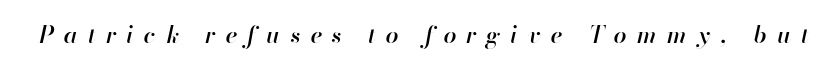
Q: Is the text bold? A: Semi-bold.
Q: Is the text italic (slanted)? A: Yes, it leans right by about 13 degrees.
Q: Is the text underlined? A: No.
Q: Is the spacing between letters normal or unusually wide? A: Unusually wide.
